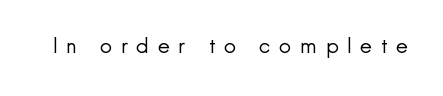
The image shows 21 px text type, upright; set unusually wide letter spacing (+0.42 em), not underlined.
